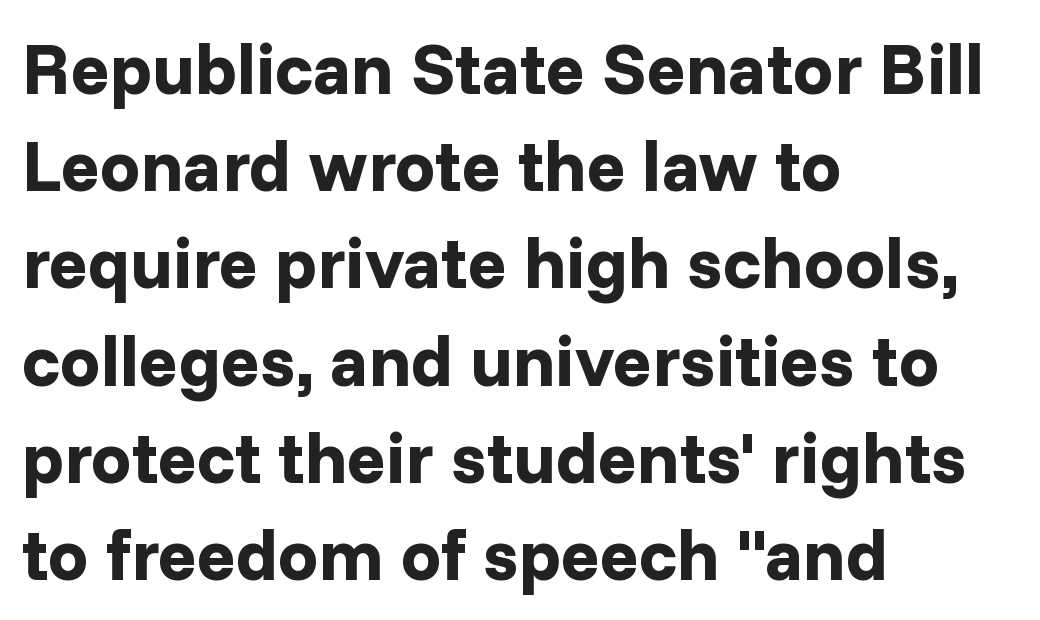
{"serif": "no", "italic": "no", "bold": "yes", "weight": "bold", "width": "normal", "stroke_contrast": "low", "x_height": "medium", "monospaced": "no", "underline": "no", "align": "left", "line_spacing": "normal", "line_spacing_ratio": 1.35, "letter_spacing": "normal", "letter_spacing_em": 0.0, "glyph_px": 72}
